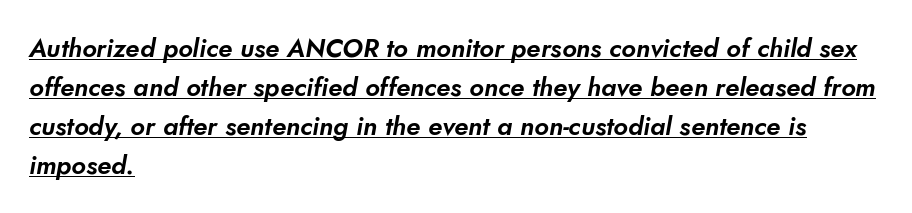
{"underline": "yes", "align": "left", "line_spacing": "normal", "line_spacing_ratio": 1.5, "letter_spacing": "normal", "letter_spacing_em": 0.0, "glyph_px": 26}
